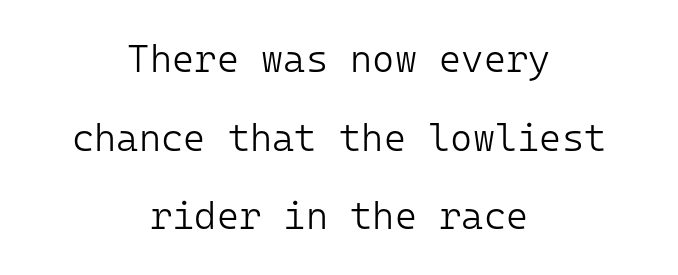
The image shows 38 px light sans-serif type, upright, monospaced; set centered, loose line spacing (2.07x), normal letter spacing, not underlined; low stroke contrast and a medium x-height.
